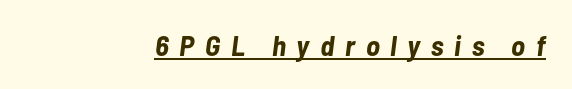
The image shows 29 px bold, condensed type, italic (leaning right); set unusually wide letter spacing (+0.37 em), underlined; low stroke contrast and a medium x-height.
